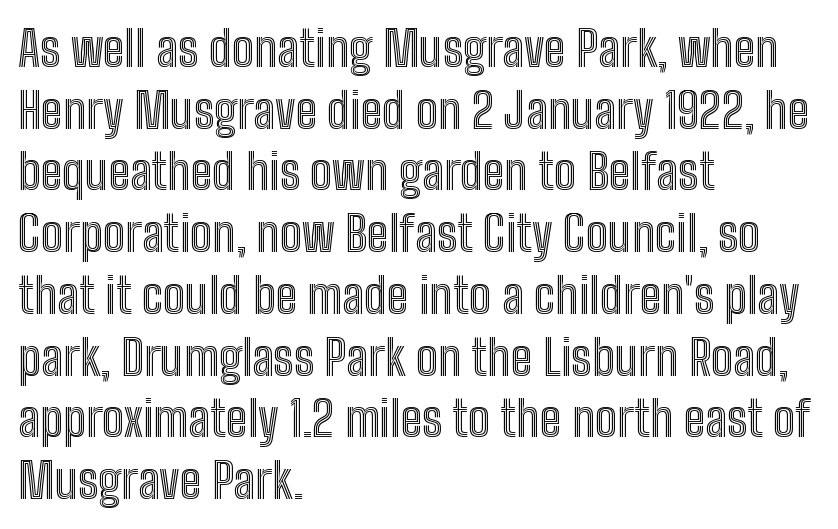
Q: Is the text italic (slanted)? A: No, it is upright.
Q: Is the text underlined? A: No.
Q: How is the paragraph aligned? A: Left-aligned.
Q: Is the spacing between letters normal or unusually wide? A: Normal.
Q: Is the spacing between lines tight, normal or loose? A: Normal.
Q: Width (condensed, normal, or wide)? A: Condensed.
Q: x-height? A: Medium.
Q: Monospaced? A: No.
